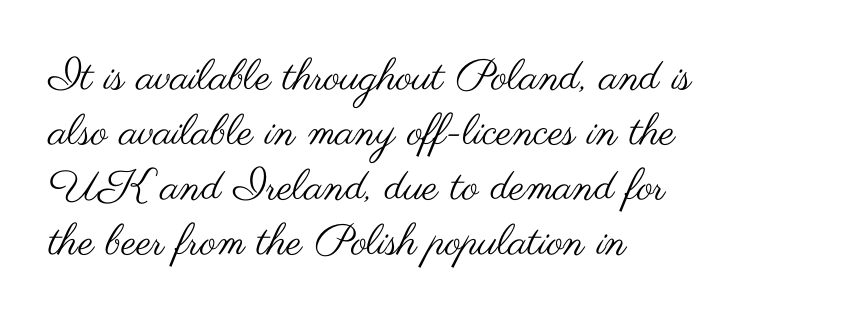
Q: Is the text bold? A: No.
Q: Is the text italic (slanted)? A: Yes.
Q: Is the typeface a serif or a sans-serif typeface? A: Sans-serif.
Q: Is the text underlined? A: No.
Q: How is the paragraph aligned? A: Left-aligned.
Q: Is the spacing between letters normal or unusually wide? A: Normal.
Q: Is the spacing between lines tight, normal or loose? A: Normal.
Q: Width (condensed, normal, or wide)? A: Wide.
Q: Stroke contrast? A: Medium.
Q: x-height? A: Small.
Q: Monospaced? A: No.
